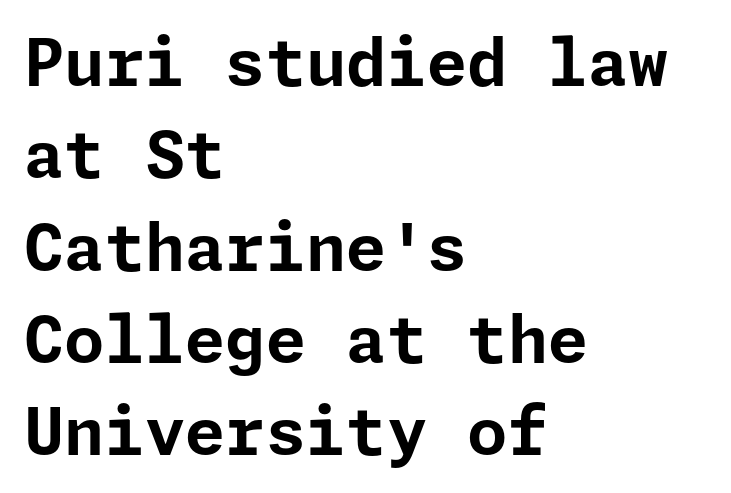
{"serif": "no", "italic": "no", "bold": "yes", "weight": "bold", "width": "normal", "stroke_contrast": "low", "x_height": "medium", "underline": "no", "align": "left", "line_spacing": "normal", "line_spacing_ratio": 1.42, "letter_spacing": "normal", "letter_spacing_em": 0.0, "glyph_px": 65}
